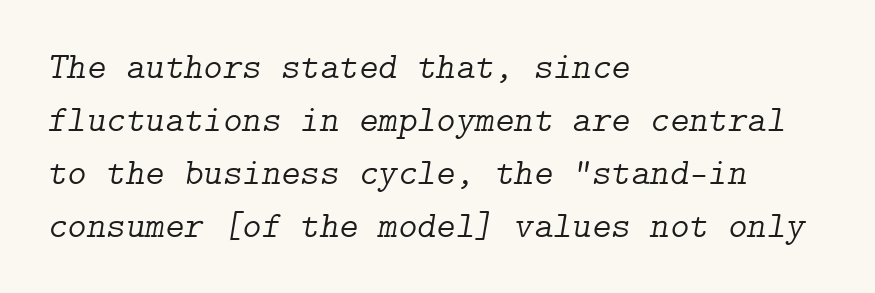
Q: Is the text bold? A: No.
Q: Is the text italic (slanted)? A: Yes, it leans right by about 9 degrees.
Q: Is the typeface a serif or a sans-serif typeface? A: Serif.
Q: Is the text underlined? A: No.
Q: How is the paragraph aligned? A: Left-aligned.
Q: Is the spacing between letters normal or unusually wide? A: Normal.
Q: Is the spacing between lines tight, normal or loose? A: Normal.
Q: Width (condensed, normal, or wide)? A: Normal.
Q: Stroke contrast? A: Low.
Q: x-height? A: Medium.
